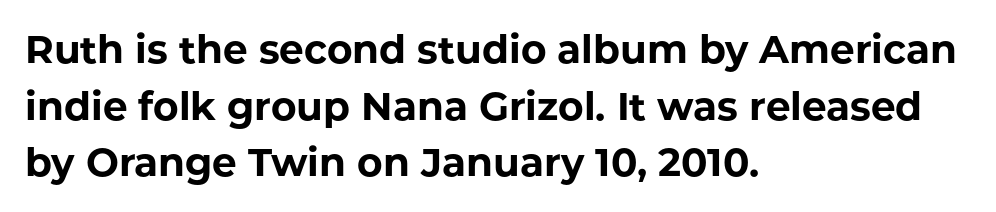
The image shows 39 px bold sans-serif type, upright; set left-aligned, normal line spacing (1.45x), normal letter spacing, not underlined; low stroke contrast and a medium x-height.
